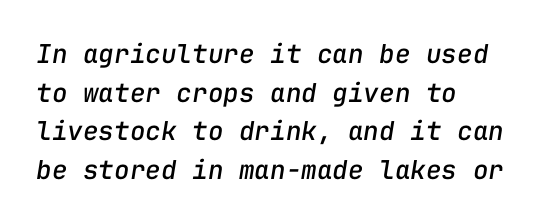
Q: Is the text italic (slanted)? A: Yes, it leans right by about 9 degrees.
Q: Is the text underlined? A: No.
Q: How is the paragraph aligned? A: Left-aligned.
Q: Is the spacing between letters normal or unusually wide? A: Normal.
Q: Is the spacing between lines tight, normal or loose? A: Normal.
